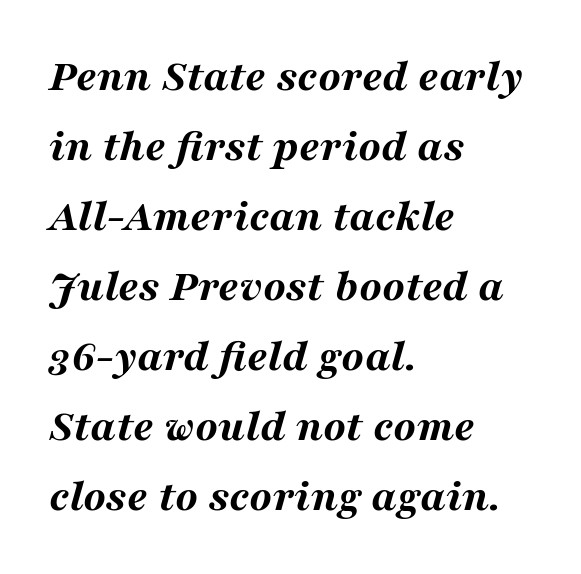
Q: Is the text bold? A: Yes.
Q: Is the text italic (slanted)? A: Yes, it leans right by about 16 degrees.
Q: Is the text underlined? A: No.
Q: How is the paragraph aligned? A: Left-aligned.
Q: Is the spacing between letters normal or unusually wide? A: Normal.
Q: Is the spacing between lines tight, normal or loose? A: Normal.
Q: Width (condensed, normal, or wide)? A: Wide.
Q: Stroke contrast? A: Medium.
Q: x-height? A: Medium.
Q: Monospaced? A: No.
